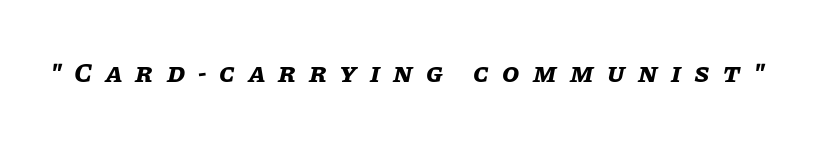
The image shows 28 px bold type, italic (leaning right); set unusually wide letter spacing (+0.47 em), not underlined; low stroke contrast and a large x-height.
